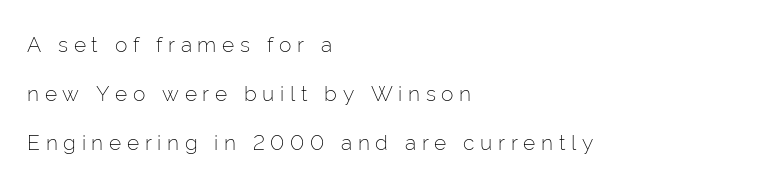
The image shows 21 px text type, upright; set left-aligned, loose line spacing (2.34x), unusually wide letter spacing (+0.27 em), not underlined.
